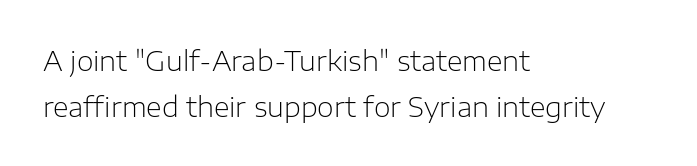
The letters sit at their default tracking, neither squeezed nor spread. No extra ink here — the face is not bold. Glance below the letters and you will spot only blank space. Alignment: flush left.
